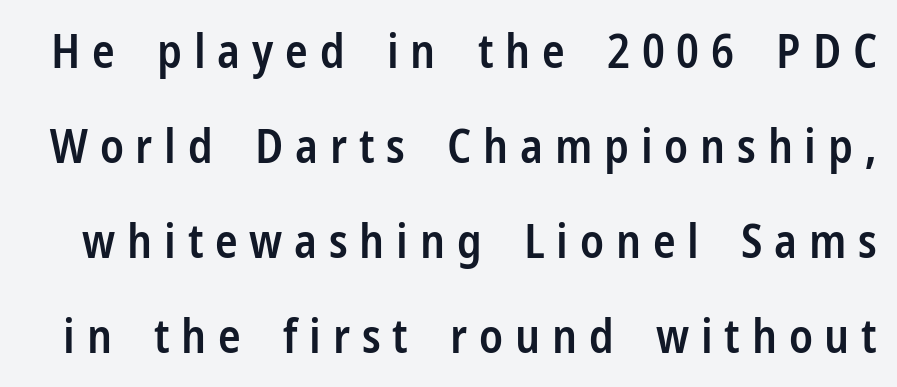
{"serif": "no", "italic": "no", "bold": "semi", "weight": "semibold", "width": "condensed", "stroke_contrast": "low", "x_height": "medium", "monospaced": "no", "underline": "no", "line_spacing": "loose", "line_spacing_ratio": 2.02, "letter_spacing": "wide", "letter_spacing_em": 0.25, "glyph_px": 47}
